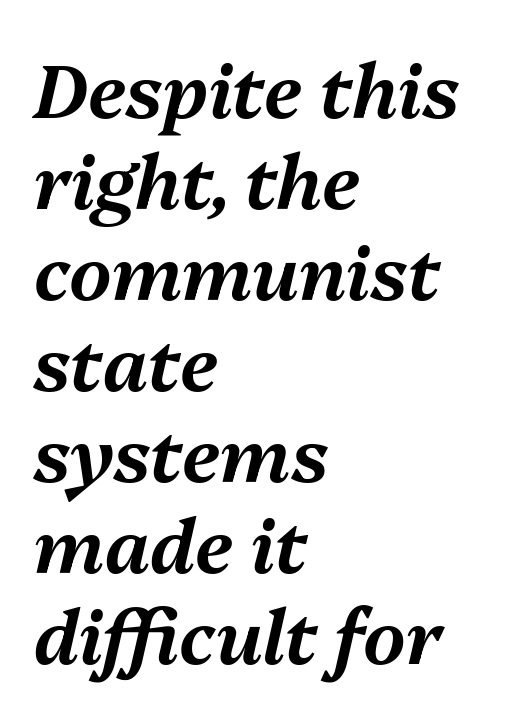
The image shows 74 px text type, italic (leaning right); set left-aligned, line spacing 1.23x, normal letter spacing, not underlined; medium stroke contrast and a medium x-height.
